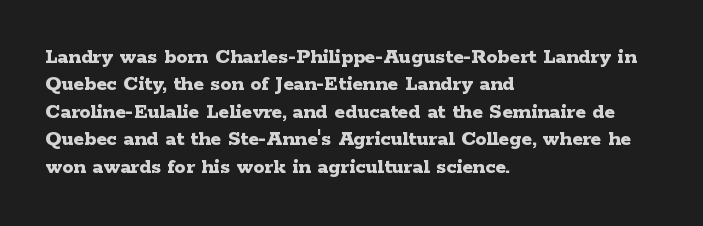
Only glyphs here, with clear space below each row. The type sits square on the baseline with zero lean. Short note: letters normally spaced. Summary of vertical rhythm: regular, with standard interline spacing. Thick stems and heavy bowls — unmistakably bold. Short and long lines alike share a common starting point at left.
